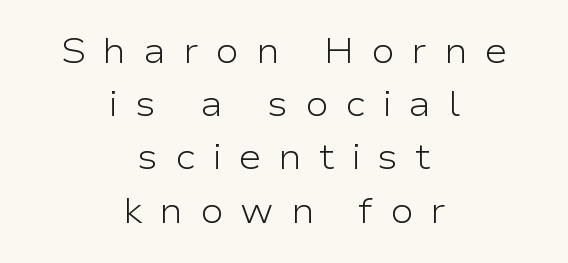
The image shows 35 px light, wide sans-serif type, upright; set centered, normal line spacing (1.52x), unusually wide letter spacing (+0.48 em), not underlined; low stroke contrast and a medium x-height.
